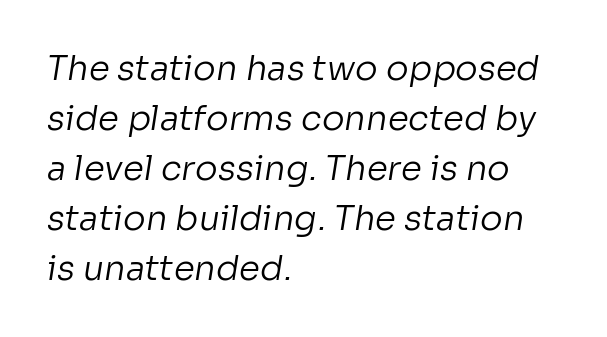
Does the copy run flush right? No — it runs flush left. Observe the absence of serifs on each vertical stroke in this sample. The words here are not underlined. The letterforms sit at book weight or below.
